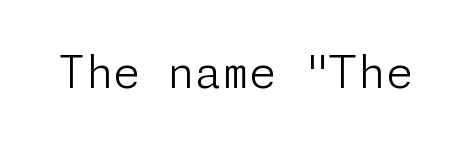
The image shows 44 px light sans-serif type, upright; set normal letter spacing, not underlined; low stroke contrast and a medium x-height.
